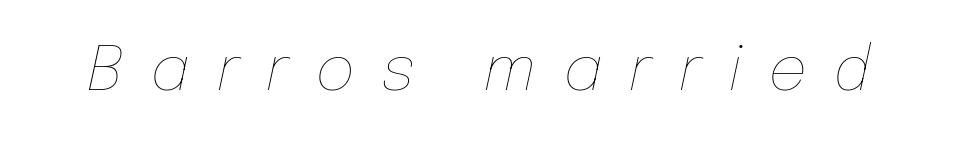
Caption: expanded tracking, letters set apart. Glance below the letters and you will spot only blank space. The strokes are not fattened; the text isn't bold. Every character sits at an angle, as italics do. Character widths vary here, with narrow letters taking less room than wide ones.
